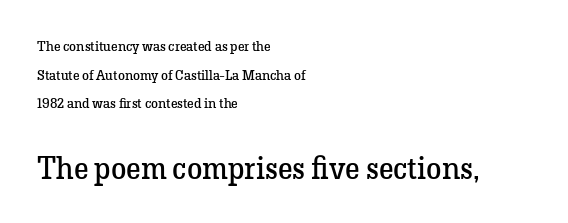
{"serif": "yes", "italic": "no", "bold": "no", "weight": "regular", "width": "normal", "stroke_contrast": "low", "x_height": "medium", "monospaced": "no", "underline": "no", "align": "left", "line_spacing": "loose", "line_spacing_ratio": 2.05, "letter_spacing": "normal", "letter_spacing_em": 0.0, "larger_block": "second", "size_ratio": 2.21, "glyph_px": 31}
